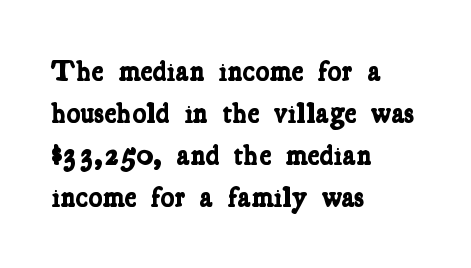
Q: Is the text bold? A: Yes.
Q: Is the typeface a serif or a sans-serif typeface? A: Serif.
Q: Is the text underlined? A: No.
Q: How is the paragraph aligned? A: Left-aligned.
Q: Is the spacing between letters normal or unusually wide? A: Normal.
Q: Is the spacing between lines tight, normal or loose? A: Normal.
Q: Width (condensed, normal, or wide)? A: Condensed.
Q: Stroke contrast? A: Low.
Q: x-height? A: Medium.
Q: Monospaced? A: No.
